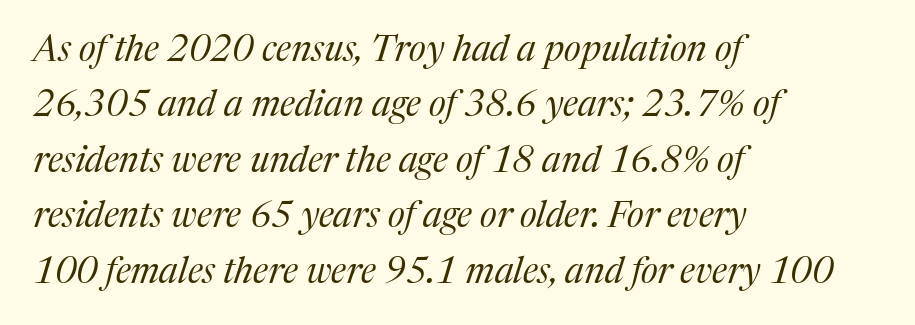
Q: Is the text bold? A: No.
Q: Is the text italic (slanted)? A: Yes, it leans right by about 17 degrees.
Q: Is the typeface a serif or a sans-serif typeface? A: Serif.
Q: Is the text underlined? A: No.
Q: How is the paragraph aligned? A: Left-aligned.
Q: Is the spacing between letters normal or unusually wide? A: Normal.
Q: Is the spacing between lines tight, normal or loose? A: Normal.
Q: Width (condensed, normal, or wide)? A: Normal.
Q: Stroke contrast? A: Medium.
Q: x-height? A: Medium.
Q: Monospaced? A: No.
